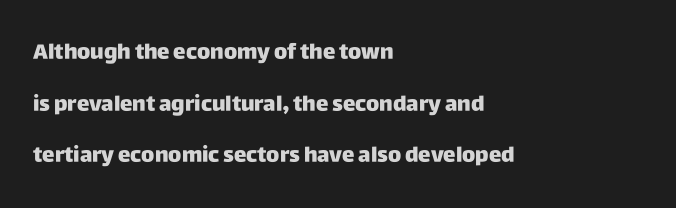
Q: Is the text bold? A: Yes.
Q: Is the text italic (slanted)? A: No, it is upright.
Q: Is the text underlined? A: No.
Q: How is the paragraph aligned? A: Left-aligned.
Q: Is the spacing between letters normal or unusually wide? A: Normal.
Q: Is the spacing between lines tight, normal or loose? A: Loose.
